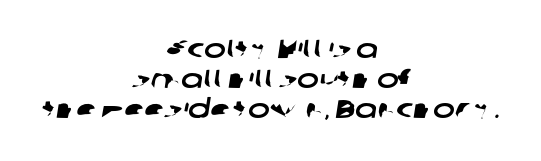
{"underline": "no", "align": "center", "line_spacing": "tight", "line_spacing_ratio": 1.15, "letter_spacing": "normal", "letter_spacing_em": 0.0, "glyph_px": 26}
